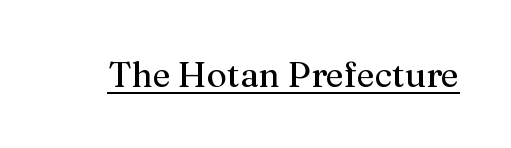
The lettering holds an erect, upright posture throughout. The horizontal fit of the characters is conventional and even. Is this a fixed-width face? No — the glyphs have proportional, varying widths. Stem width sits at or under what a default text font uses.
